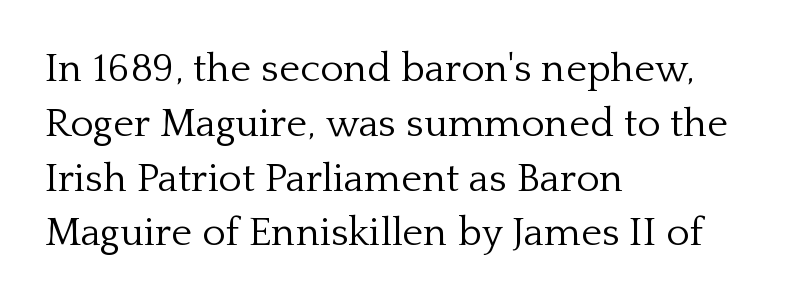
{"serif": "yes", "italic": "no", "bold": "no", "weight": "light", "width": "normal", "stroke_contrast": "low", "x_height": "medium", "monospaced": "no", "underline": "no", "align": "left", "line_spacing": "normal", "line_spacing_ratio": 1.37, "letter_spacing": "normal", "letter_spacing_em": 0.0, "glyph_px": 40}
